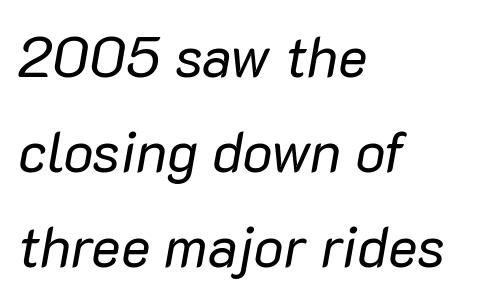
Q: Is the text bold? A: No.
Q: Is the text italic (slanted)? A: Yes, it leans right by about 10 degrees.
Q: Is the text underlined? A: No.
Q: How is the paragraph aligned? A: Left-aligned.
Q: Is the spacing between letters normal or unusually wide? A: Normal.
Q: Is the spacing between lines tight, normal or loose? A: Normal.
Q: Width (condensed, normal, or wide)? A: Normal.
Q: Stroke contrast? A: Low.
Q: x-height? A: Medium.
Q: Monospaced? A: No.
